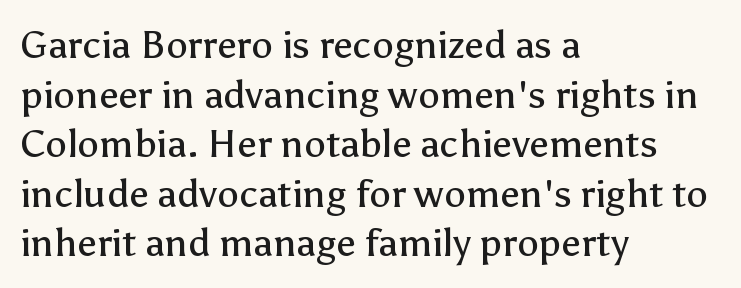
The image shows 39 px regular-weight sans-serif type, upright; set left-aligned, normal line spacing (1.27x), normal letter spacing, not underlined; low stroke contrast and a medium x-height.
